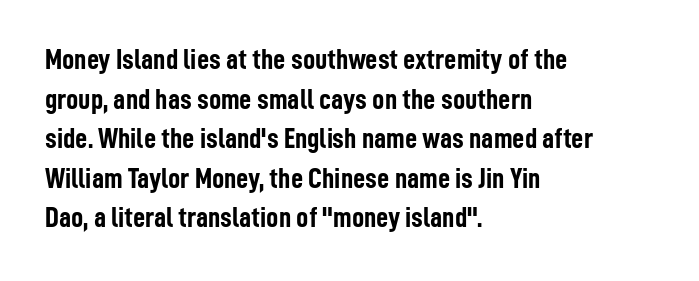
The image shows 30 px semibold, condensed sans-serif type, upright; set left-aligned, normal line spacing (1.32x), normal letter spacing, not underlined; low stroke contrast and a medium x-height.
